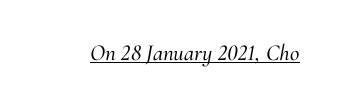
Q: Is the text italic (slanted)? A: Yes, it leans right by about 10 degrees.
Q: Is the text underlined? A: Yes.
Q: Is the spacing between letters normal or unusually wide? A: Normal.
